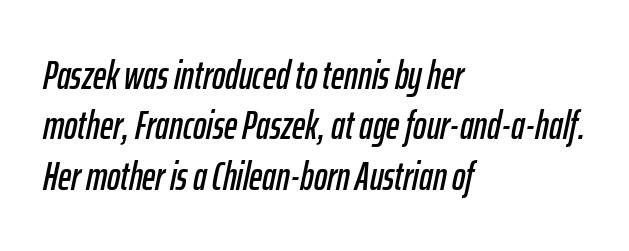
{"italic": "yes", "lean": "right", "slant_degrees": 12, "width": "condensed", "stroke_contrast": "low", "x_height": "medium", "monospaced": "no", "underline": "no", "align": "left", "line_spacing": "normal", "line_spacing_ratio": 1.26, "letter_spacing": "normal", "letter_spacing_em": 0.0, "glyph_px": 40}
